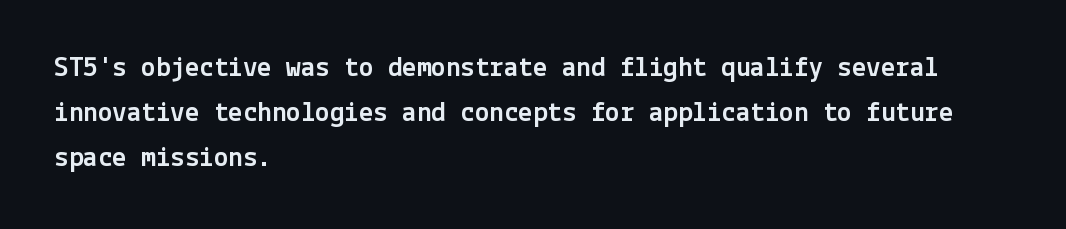
The image shows 29 px sans-serif type, upright; set left-aligned, normal line spacing (1.56x), normal letter spacing, not underlined; a medium x-height.
